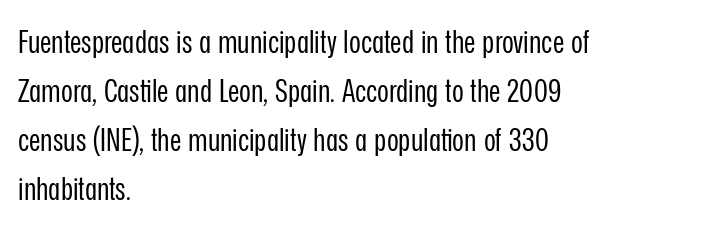
Q: Is the text bold? A: No.
Q: Is the text italic (slanted)? A: No, it is upright.
Q: Is the typeface a serif or a sans-serif typeface? A: Sans-serif.
Q: Is the text underlined? A: No.
Q: How is the paragraph aligned? A: Left-aligned.
Q: Is the spacing between letters normal or unusually wide? A: Normal.
Q: Is the spacing between lines tight, normal or loose? A: Normal.
Q: Width (condensed, normal, or wide)? A: Condensed.
Q: Stroke contrast? A: Low.
Q: x-height? A: Medium.
Q: Monospaced? A: No.
